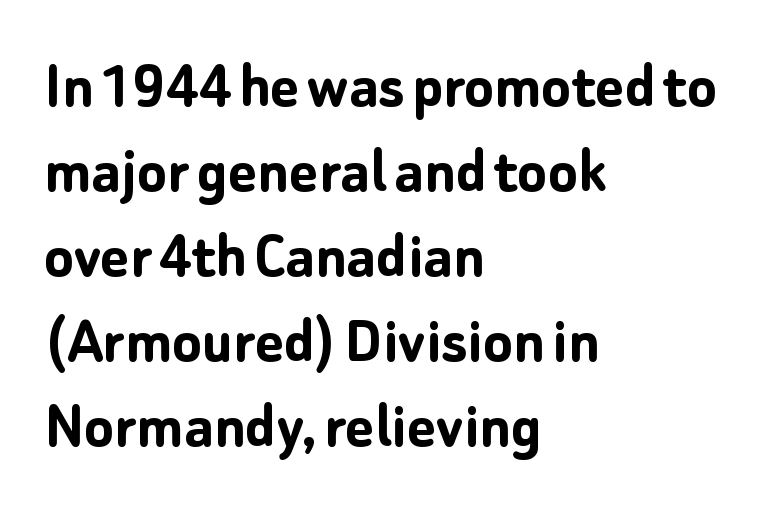
The image shows 68 px semibold sans-serif type, upright; set left-aligned, normal line spacing (1.25x), normal letter spacing, not underlined; low stroke contrast and a medium x-height.
